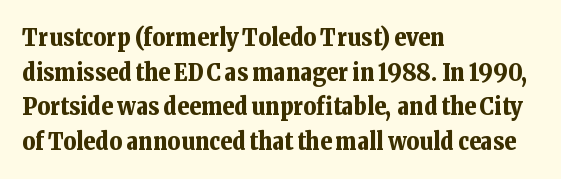
{"italic": "no", "bold": "yes", "underline": "no", "align": "left", "line_spacing": "normal", "line_spacing_ratio": 1.44, "letter_spacing": "normal", "letter_spacing_em": 0.0, "glyph_px": 24}
